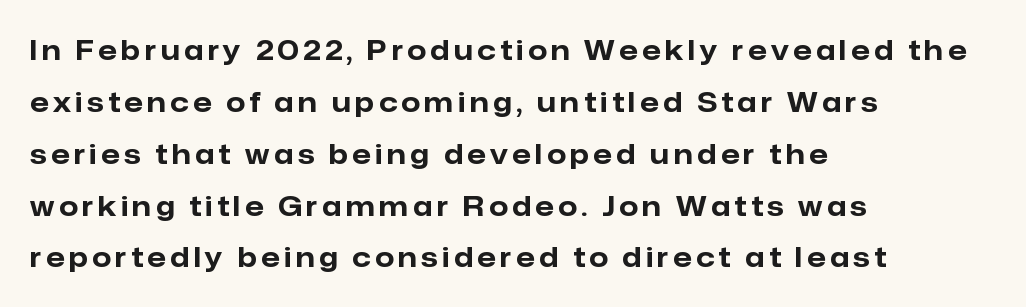
{"italic": "no", "bold": "yes", "underline": "no", "align": "left", "line_spacing": "loose", "line_spacing_ratio": 1.92, "glyph_px": 27}
